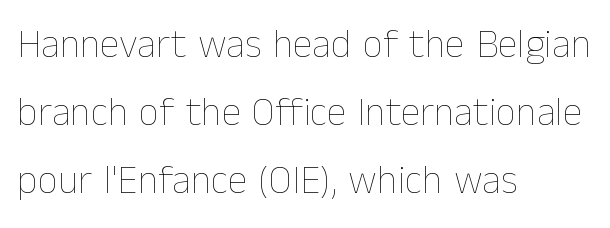
The image shows 40 px thin type, upright; set left-aligned, normal line spacing (1.7x), normal letter spacing, not underlined; low stroke contrast and a medium x-height.
